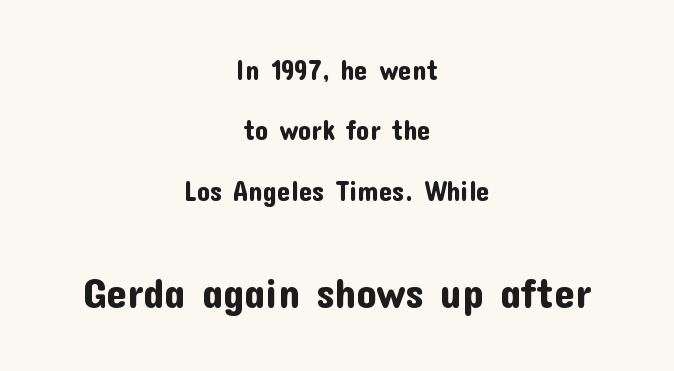
The letters advance in unequal steps, a hallmark of proportional type. The rendering uses a large line-height, opening up the rows. Font category for this specimen: sans-serif. Horizontal alignment here is central, giving a formal, balanced look.
